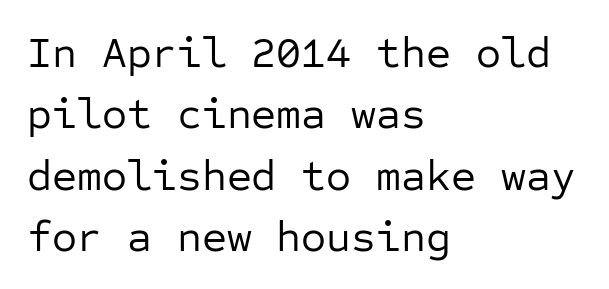
{"serif": "no", "italic": "no", "bold": "no", "weight": "regular", "width": "normal", "stroke_contrast": "low", "x_height": "medium", "monospaced": "yes", "underline": "no", "align": "left", "line_spacing": "normal", "line_spacing_ratio": 1.43, "letter_spacing": "normal", "letter_spacing_em": 0.0, "glyph_px": 43}
